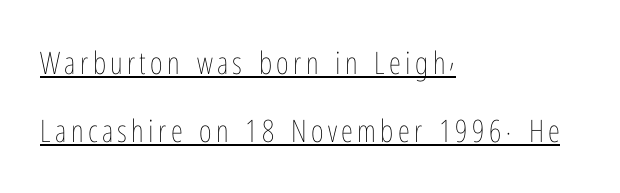
If you drew a ruler down the left edge, every line would touch it. Nothing heavy about these letters — not bold at all. Underlined type. The passage shown is typed in a proportional face where columns would drift.
